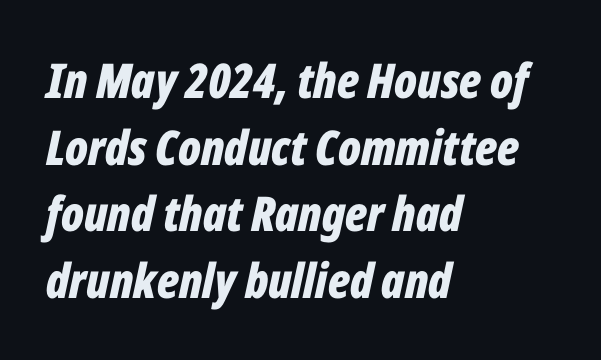
{"italic": "yes", "lean": "right", "slant_degrees": 12, "bold": "yes", "weight": "bold", "width": "condensed", "stroke_contrast": "low", "x_height": "medium", "monospaced": "no", "underline": "no", "align": "left", "line_spacing": "normal", "line_spacing_ratio": 1.39, "letter_spacing": "normal", "letter_spacing_em": 0.0, "glyph_px": 48}
